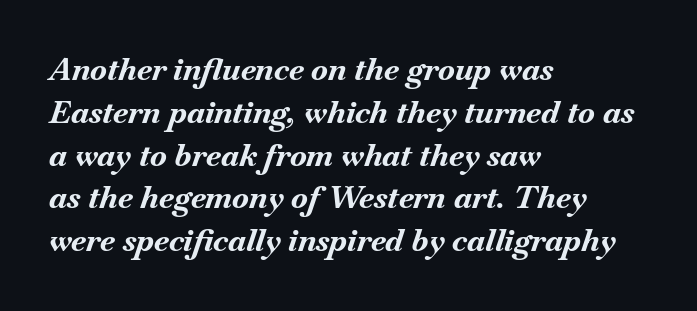
{"italic": "yes", "lean": "right", "slant_degrees": 18, "bold": "yes", "weight": "bold", "width": "normal", "stroke_contrast": "medium", "x_height": "small", "monospaced": "no", "underline": "no", "align": "left", "line_spacing": "normal", "line_spacing_ratio": 1.38, "letter_spacing": "normal", "letter_spacing_em": 0.0, "glyph_px": 31}
